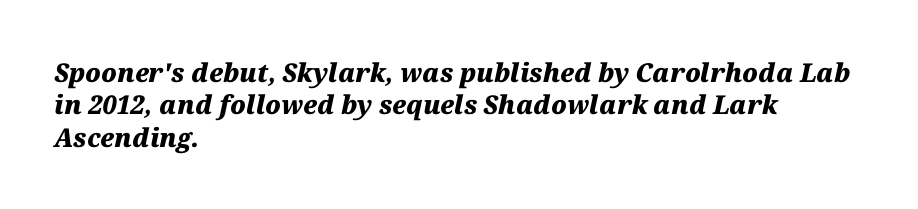
Q: Is the text bold? A: Yes.
Q: Is the text italic (slanted)? A: Yes, it leans right by about 12 degrees.
Q: Is the text underlined? A: No.
Q: How is the paragraph aligned? A: Left-aligned.
Q: Is the spacing between letters normal or unusually wide? A: Normal.
Q: Is the spacing between lines tight, normal or loose? A: Normal.
